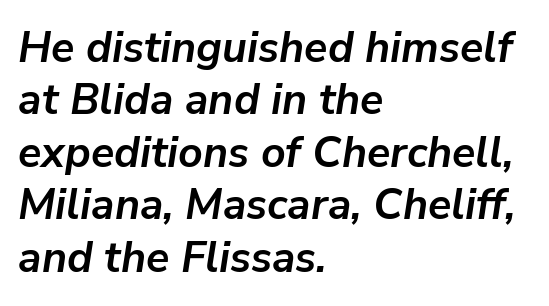
{"italic": "yes", "lean": "right", "slant_degrees": 9, "bold": "yes", "weight": "semibold", "width": "normal", "stroke_contrast": "low", "x_height": "medium", "monospaced": "no", "underline": "no", "align": "left", "line_spacing_ratio": 1.22, "letter_spacing": "normal", "letter_spacing_em": 0.0, "glyph_px": 43}
